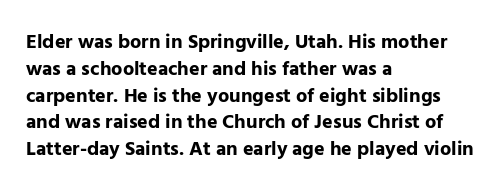
It's the straight-up-and-down kind of type. The letters sit at their default tracking, neither squeezed nor spread. Line starts are locked; line ends wander. This is heavy type, rendered in bold. Baseline-to-baseline distance is the conventional proportion of letter height.
